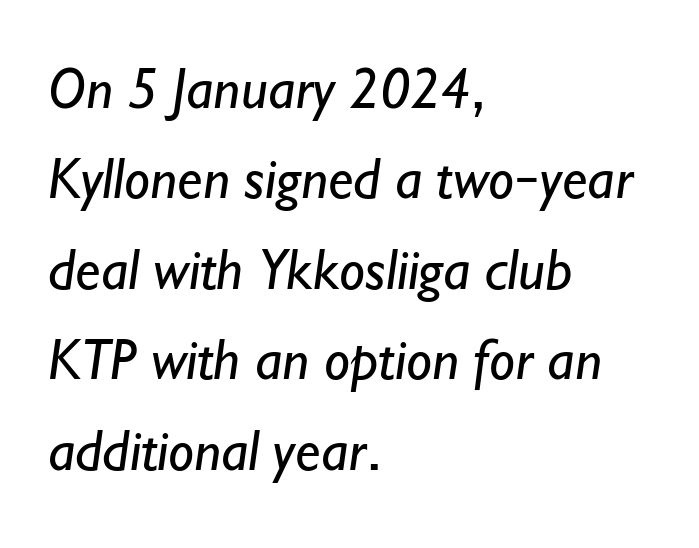
Each line starts at the same left margin while the right side varies. The passage shown is typed in a proportional face where columns would drift. Honestly, the row spacing looks completely unremarkable. Nothing sits at the stroke ends, so this counts as sans-serif. The font sits on the lighter half of the weight spectrum, regular included.
